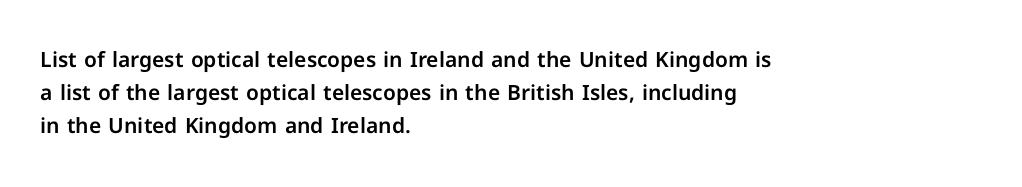
Q: Is the text italic (slanted)? A: No, it is upright.
Q: Is the text underlined? A: No.
Q: How is the paragraph aligned? A: Left-aligned.
Q: Is the spacing between letters normal or unusually wide? A: Normal.
Q: Is the spacing between lines tight, normal or loose? A: Normal.
